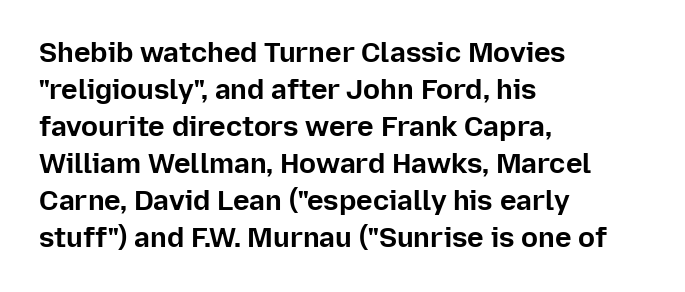
Q: Is the text bold? A: Yes.
Q: Is the text italic (slanted)? A: No, it is upright.
Q: Is the typeface a serif or a sans-serif typeface? A: Sans-serif.
Q: Is the text underlined? A: No.
Q: How is the paragraph aligned? A: Left-aligned.
Q: Is the spacing between letters normal or unusually wide? A: Normal.
Q: Is the spacing between lines tight, normal or loose? A: Normal.
Q: Width (condensed, normal, or wide)? A: Normal.
Q: Stroke contrast? A: Low.
Q: x-height? A: Medium.
Q: Monospaced? A: No.
